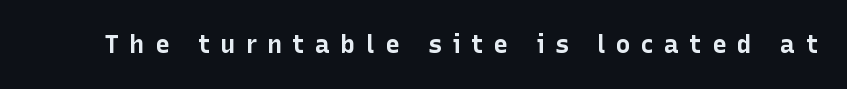
Q: Is the text bold? A: Yes.
Q: Is the text italic (slanted)? A: No, it is upright.
Q: Is the text underlined? A: No.
Q: Is the spacing between letters normal or unusually wide? A: Unusually wide.
